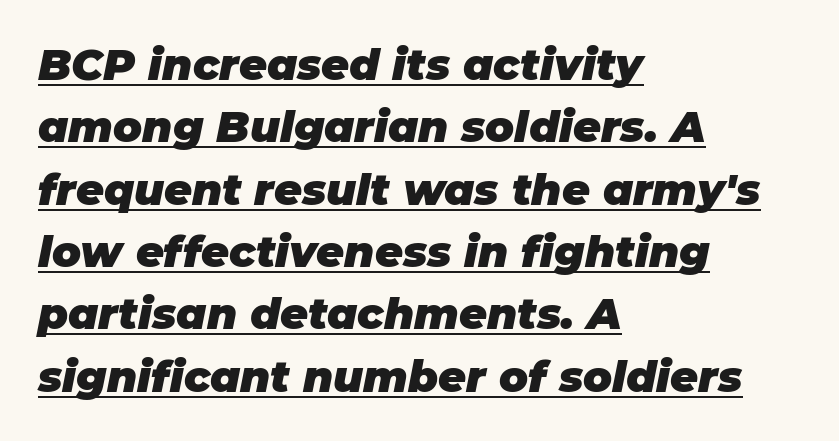
This rendering leaves character spacing at its baseline value. The leading is moderate, giving the passage an even texture. Leftover space on each line is placed entirely after the last word. A typesetter would call this proportional, since set widths differ per character. Compared with ordinary roman type, these characters are visibly tilted.
